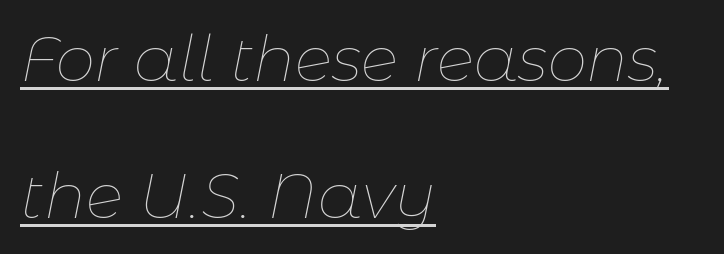
{"italic": "yes", "lean": "right", "slant_degrees": 11, "bold": "no", "weight": "thin", "width": "normal", "stroke_contrast": "low", "x_height": "medium", "monospaced": "no", "underline": "yes", "align": "left", "line_spacing": "loose", "line_spacing_ratio": 2.17, "letter_spacing": "normal", "letter_spacing_em": 0.0, "glyph_px": 63}
